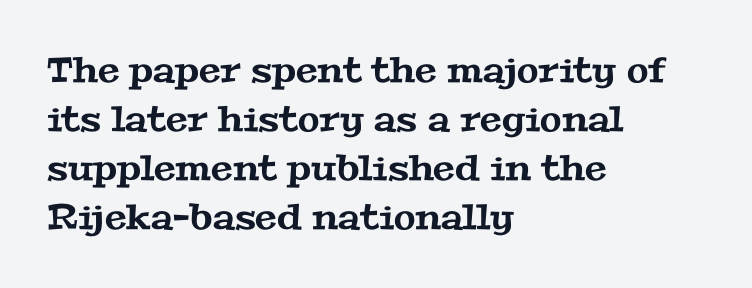
{"serif": "yes", "width": "wide", "stroke_contrast": "medium", "x_height": "medium", "monospaced": "no", "underline": "no", "align": "left", "line_spacing": "normal", "line_spacing_ratio": 1.4, "letter_spacing": "normal", "letter_spacing_em": 0.0, "glyph_px": 35}
